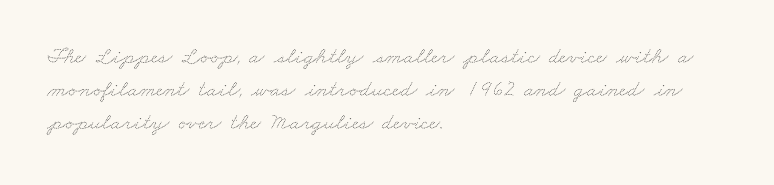
Q: Is the text bold? A: No.
Q: Is the text underlined? A: No.
Q: How is the paragraph aligned? A: Left-aligned.
Q: Is the spacing between letters normal or unusually wide? A: Normal.
Q: Is the spacing between lines tight, normal or loose? A: Normal.
